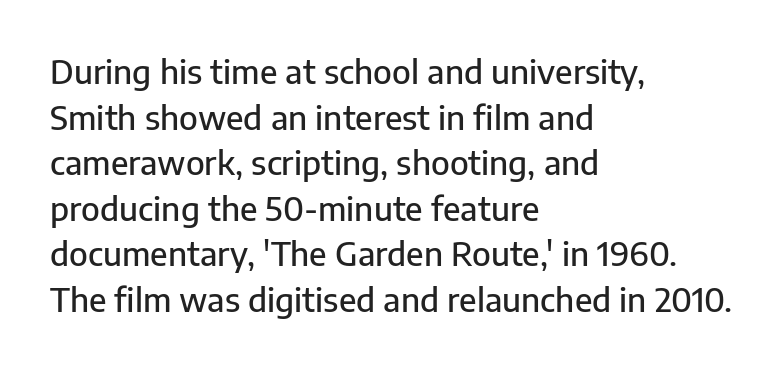
The image shows 33 px sans-serif type, upright; set left-aligned, normal line spacing (1.38x), normal letter spacing, not underlined; low stroke contrast and a medium x-height.
